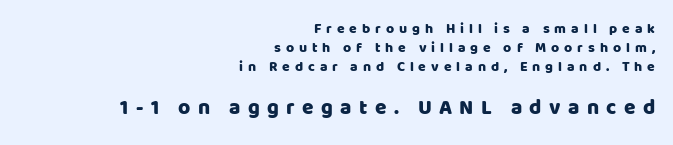
The image shows 21 px text type, upright; set right-aligned, normal line spacing (1.35x), unusually wide letter spacing (+0.35 em), not underlined; the second (bottom) block is 1.5x larger.
